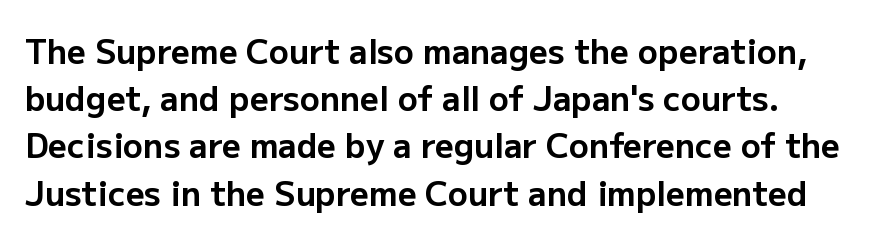
The image shows 33 px bold sans-serif type, upright; set normal line spacing (1.43x), normal letter spacing, not underlined; low stroke contrast and a medium x-height.
